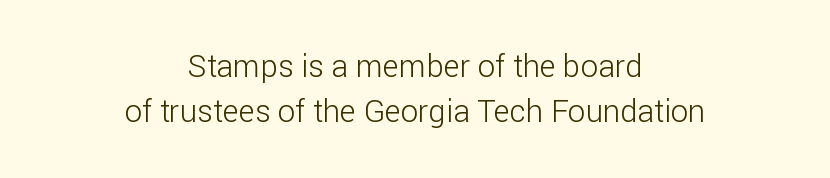
Each new line begins a customary step beneath the previous one. Proportional: the letters do not fall into vertical columns. The horizontal fit of the characters is conventional and even. Unlike italic type, these characters show no tilt at all. Just letters on the line, the space beneath them empty. Each line is balanced around a shared central axis.
